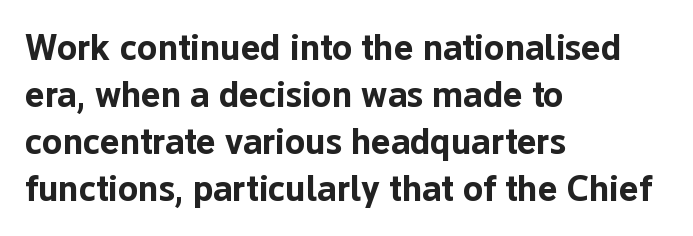
Q: Is the text bold? A: Yes.
Q: Is the text italic (slanted)? A: No, it is upright.
Q: Is the typeface a serif or a sans-serif typeface? A: Sans-serif.
Q: Is the text underlined? A: No.
Q: How is the paragraph aligned? A: Left-aligned.
Q: Is the spacing between letters normal or unusually wide? A: Normal.
Q: Is the spacing between lines tight, normal or loose? A: Normal.
Q: Width (condensed, normal, or wide)? A: Normal.
Q: Stroke contrast? A: Low.
Q: x-height? A: Medium.
Q: Monospaced? A: No.
